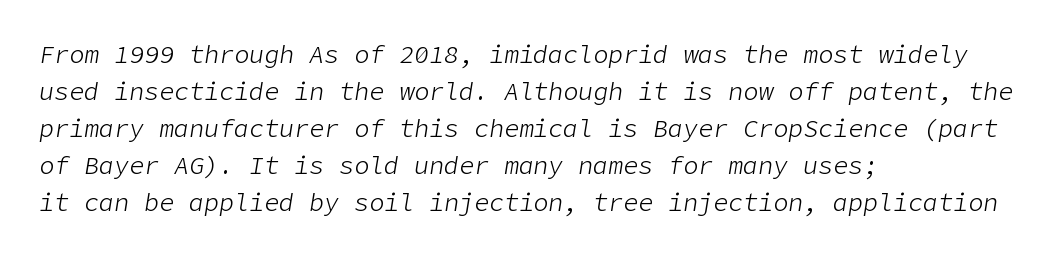
The image shows 25 px text type, italic (leaning right); set left-aligned, normal line spacing (1.48x), normal letter spacing, not underlined.
